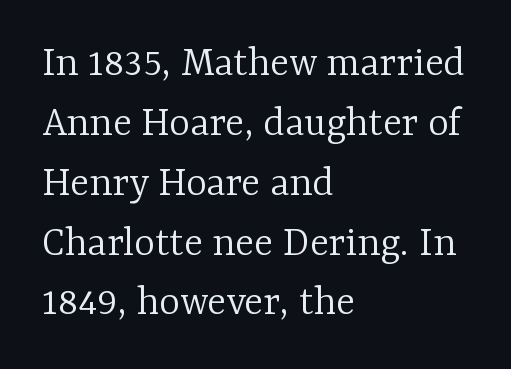
The glyphs are unaccompanied by any horizontal stroke below them. Looks like regular typesetting: each glyph gets only the width it needs. Here the glyphs are tracked normally, forming tight word shapes. The font sits on the lighter half of the weight spectrum, regular included.
